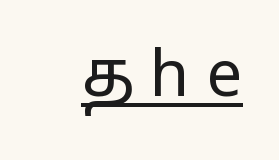
Q: Is the text bold? A: No.
Q: Is the text italic (slanted)? A: No, it is upright.
Q: Is the typeface a serif or a sans-serif typeface? A: Sans-serif.
Q: Is the text underlined? A: Yes.
Q: Is the spacing between letters normal or unusually wide? A: Unusually wide.
Q: Width (condensed, normal, or wide)? A: Condensed.
Q: Stroke contrast? A: Low.
Q: x-height? A: Large.
Q: Monospaced? A: No.
